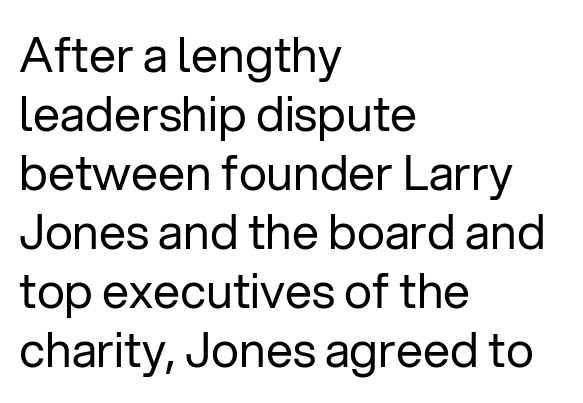
The image shows 48 px regular-weight sans-serif type, upright; set left-aligned, line spacing 1.23x, normal letter spacing, not underlined; low stroke contrast and a medium x-height.
